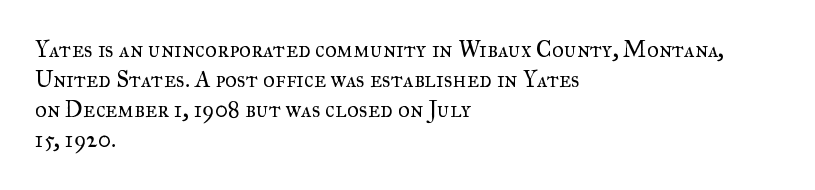
The image shows 23 px text type, upright; set left-aligned, normal line spacing (1.31x), normal letter spacing, not underlined.
